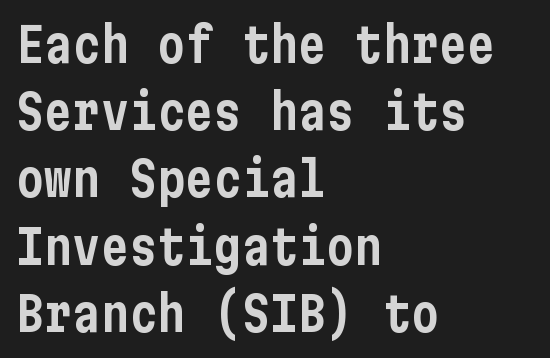
The image shows 47 px condensed sans-serif type, upright; set left-aligned, normal line spacing (1.43x), normal letter spacing, not underlined; low stroke contrast and a medium x-height.
